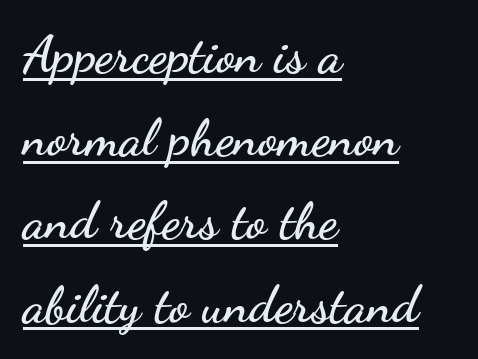
You could not count columns in this text — the font is proportionally spaced. Does the type have serifs? No, each stem ends abruptly. The type is set solid horizontally, with unmodified tracking.
